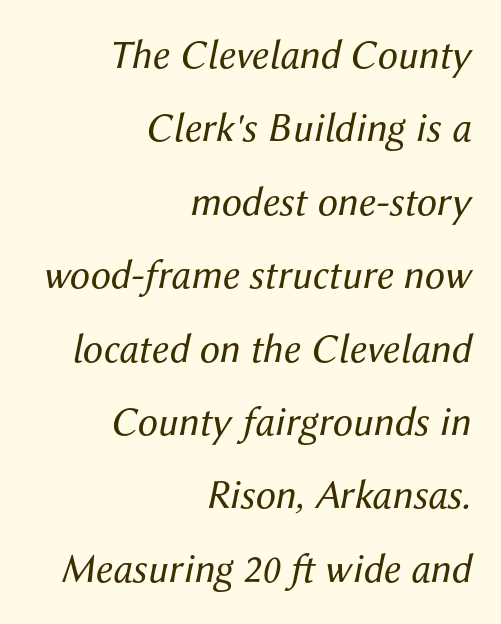
{"italic": "yes", "lean": "right", "slant_degrees": 12, "bold": "no", "weight": "regular", "width": "normal", "stroke_contrast": "medium", "x_height": "medium", "monospaced": "no", "underline": "no", "align": "right", "line_spacing_ratio": 1.79, "letter_spacing": "normal", "letter_spacing_em": 0.0, "glyph_px": 41}
